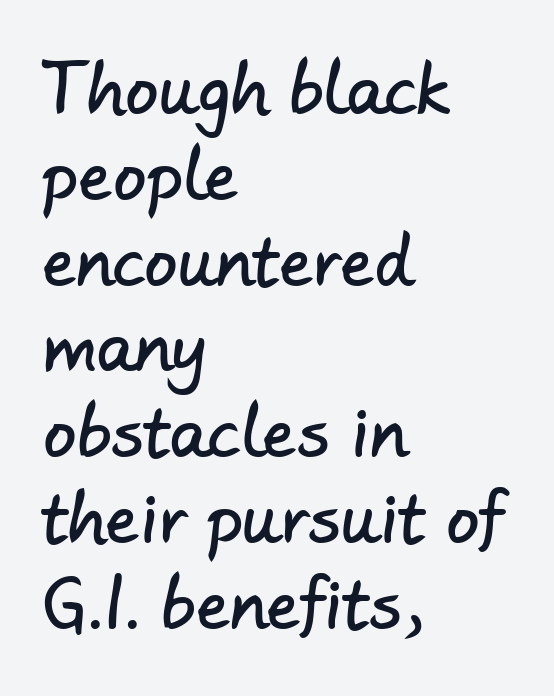
{"serif": "no", "width": "normal", "stroke_contrast": "low", "x_height": "small", "monospaced": "no", "underline": "no", "align": "left", "line_spacing": "normal", "line_spacing_ratio": 1.3, "letter_spacing": "normal", "letter_spacing_em": 0.0, "glyph_px": 66}
